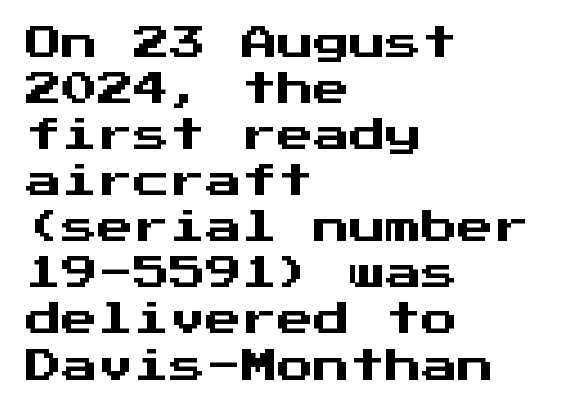
Examine the stroke ends and you'll find no serifs. If you drew a line through each stem, it would be perfectly vertical. The area under the type is left untouched. Is the letter spacing exaggerated? No — it looks like the ordinary default. Horizontal alignment here is leftward, the default for most running prose.
